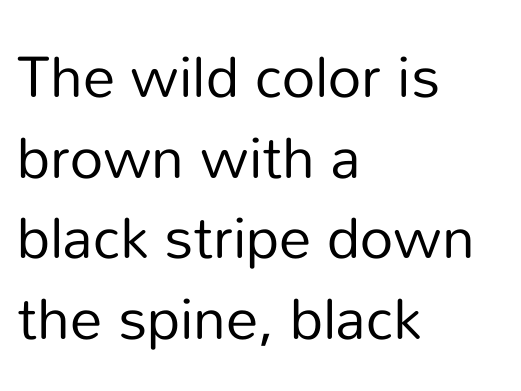
Q: Is the text bold? A: No.
Q: Is the text italic (slanted)? A: No, it is upright.
Q: Is the typeface a serif or a sans-serif typeface? A: Sans-serif.
Q: Is the text underlined? A: No.
Q: How is the paragraph aligned? A: Left-aligned.
Q: Is the spacing between letters normal or unusually wide? A: Normal.
Q: Is the spacing between lines tight, normal or loose? A: Normal.
Q: Width (condensed, normal, or wide)? A: Normal.
Q: Stroke contrast? A: Low.
Q: x-height? A: Medium.
Q: Monospaced? A: No.
